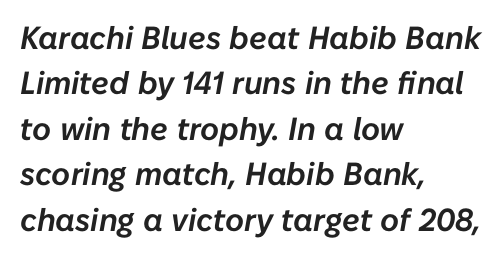
{"italic": "yes", "lean": "right", "slant_degrees": 10, "width": "normal", "stroke_contrast": "low", "x_height": "medium", "monospaced": "no", "underline": "no", "align": "left", "line_spacing": "normal", "line_spacing_ratio": 1.42, "letter_spacing": "normal", "letter_spacing_em": 0.0, "glyph_px": 32}
